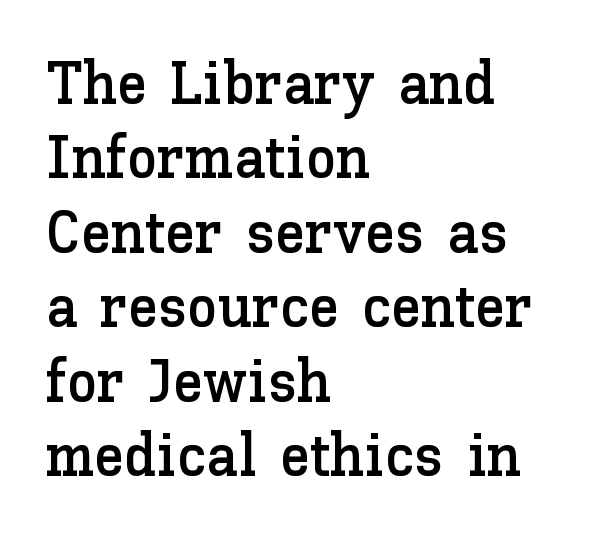
Q: Is the text italic (slanted)? A: No, it is upright.
Q: Is the text underlined? A: No.
Q: How is the paragraph aligned? A: Left-aligned.
Q: Is the spacing between letters normal or unusually wide? A: Normal.
Q: Width (condensed, normal, or wide)? A: Normal.
Q: Stroke contrast? A: Low.
Q: x-height? A: Medium.
Q: Monospaced? A: No.
